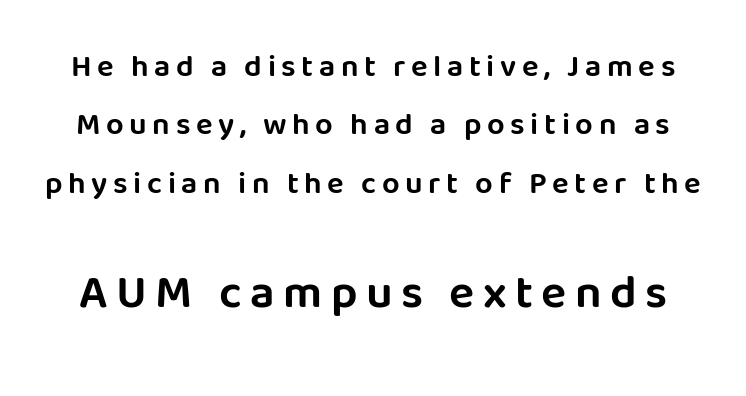
The image shows 47 px sans-serif type, upright; set line spacing 1.88x, not underlined; the second (bottom) block is 1.52x larger; low stroke contrast and a large x-height.
